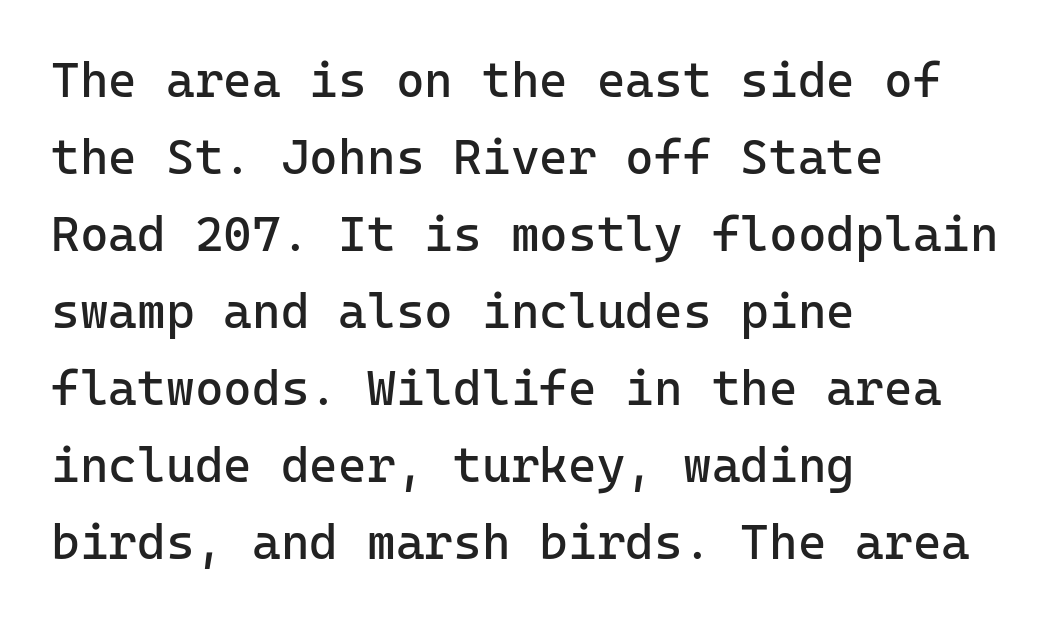
The image shows 49 px regular-weight sans-serif type, upright, monospaced; set left-aligned, normal line spacing (1.57x), normal letter spacing, not underlined; low stroke contrast and a medium x-height.
